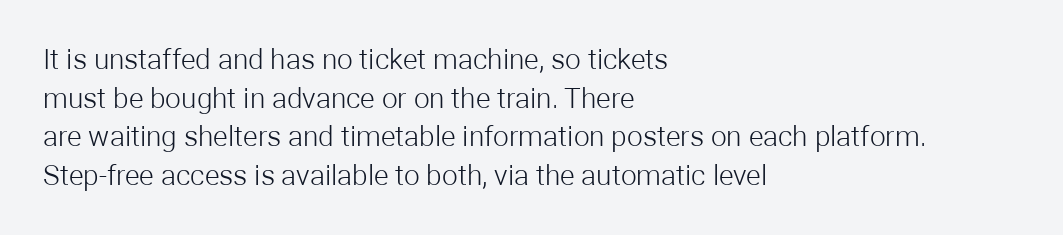
Normally led — the rows are evenly, conventionally spaced. The rendering uses natural spacing where letterforms have individual widths. The cut favours lightness, reaching ordinary text weight at its darkest. The font family rendered here belongs to the sans-serif group.
